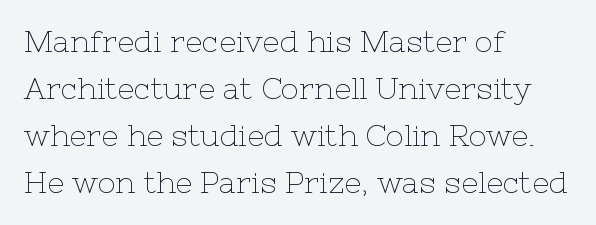
No word sits above an underline. Heft: none added — not bold. Each line starts at the same left margin while the right side varies. These lines are rendered in a variable-pitch font.
